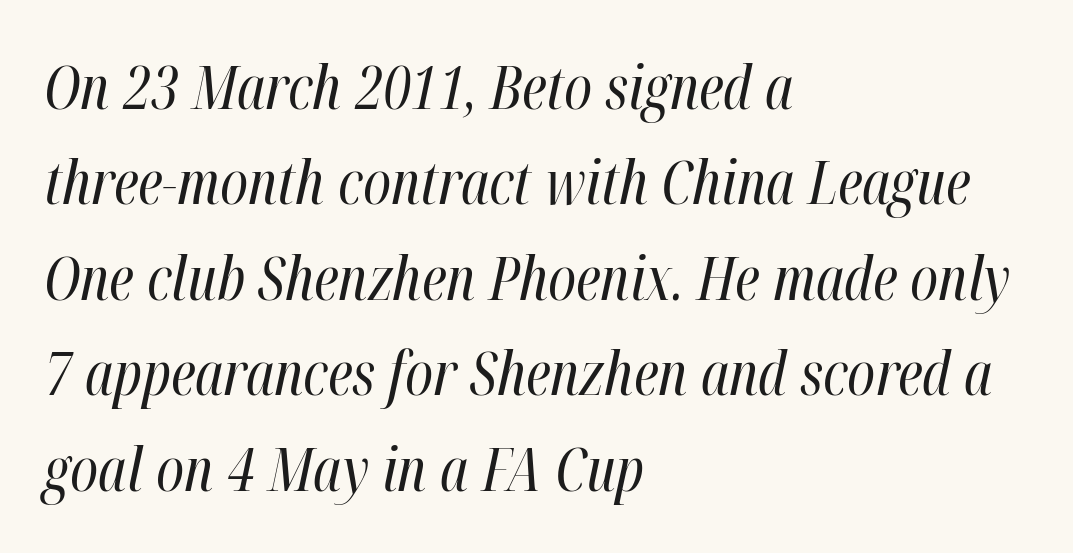
Vertical spacing — default. The tracking reads as untouched default to a designer's eye. The font's italic variant was chosen for this text. The font sits on the lighter half of the weight spectrum, regular included. The letters advance in unequal steps, a hallmark of proportional type.
